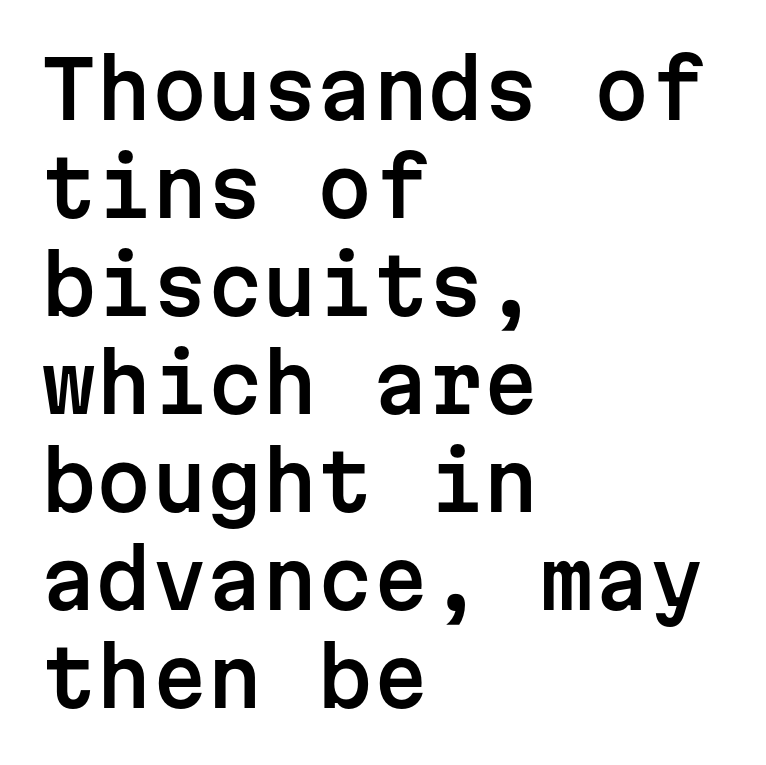
Q: Is the text italic (slanted)? A: No, it is upright.
Q: Is the typeface a serif or a sans-serif typeface? A: Sans-serif.
Q: Is the text underlined? A: No.
Q: How is the paragraph aligned? A: Left-aligned.
Q: Is the spacing between letters normal or unusually wide? A: Normal.
Q: Width (condensed, normal, or wide)? A: Normal.
Q: Stroke contrast? A: Low.
Q: x-height? A: Medium.
Q: Monospaced? A: Yes.
